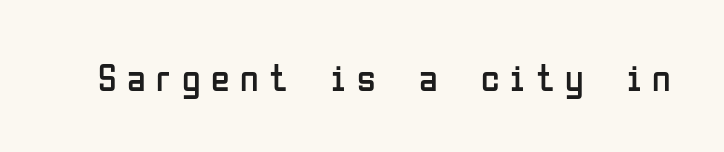
{"serif": "no", "italic": "no", "bold": "no", "weight": "regular", "width": "condensed", "stroke_contrast": "low", "x_height": "medium", "monospaced": "no", "underline": "no", "letter_spacing": "wide", "letter_spacing_em": 0.28, "glyph_px": 38}
